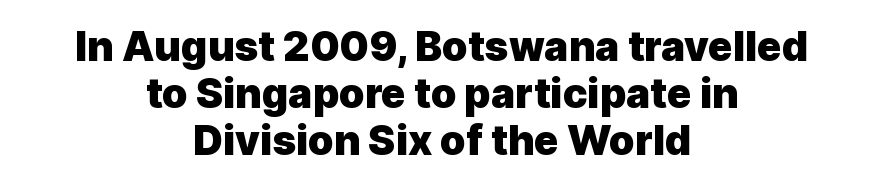
Q: Is the text bold? A: Yes.
Q: Is the text italic (slanted)? A: No, it is upright.
Q: Is the typeface a serif or a sans-serif typeface? A: Sans-serif.
Q: Is the text underlined? A: No.
Q: How is the paragraph aligned? A: Centered.
Q: Is the spacing between letters normal or unusually wide? A: Normal.
Q: Is the spacing between lines tight, normal or loose? A: Tight.
Q: Width (condensed, normal, or wide)? A: Normal.
Q: x-height? A: Medium.
Q: Monospaced? A: No.
